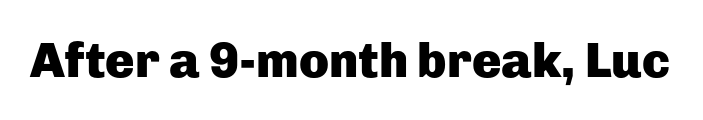
Think of a printed novel: that variable character pitch is what you see here. Has an underline been added? It has not. These lines keep a tight, regular rhythm from letter to letter. In terms of weight, the rendering is a true, heavy bold. Posture: vertical.
